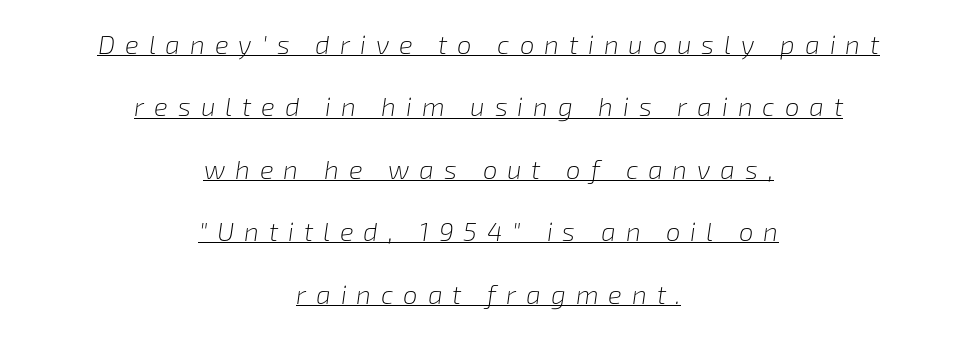
The image shows 26 px text type, italic (leaning right); set centered, loose line spacing (2.4x), unusually wide letter spacing (+0.38 em), underlined.
